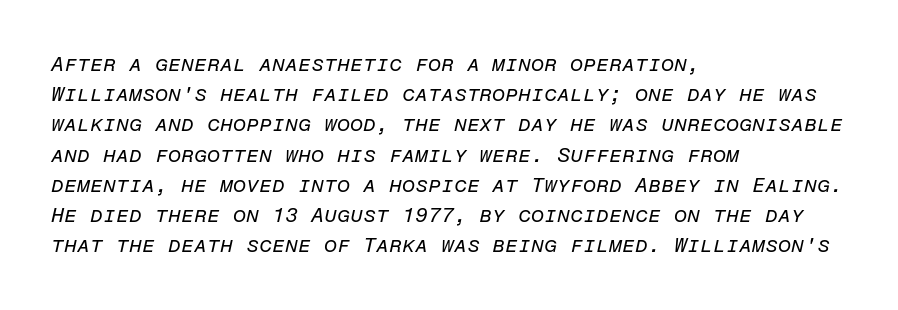
Q: Is the text bold? A: No.
Q: Is the text italic (slanted)? A: Yes, it leans right by about 12 degrees.
Q: Is the text underlined? A: No.
Q: How is the paragraph aligned? A: Left-aligned.
Q: Is the spacing between letters normal or unusually wide? A: Normal.
Q: Is the spacing between lines tight, normal or loose? A: Normal.
